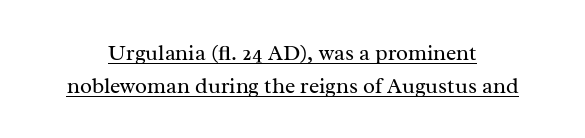
Q: Is the text bold? A: No.
Q: Is the text italic (slanted)? A: No, it is upright.
Q: Is the text underlined? A: Yes.
Q: How is the paragraph aligned? A: Centered.
Q: Is the spacing between letters normal or unusually wide? A: Normal.
Q: Is the spacing between lines tight, normal or loose? A: Normal.
